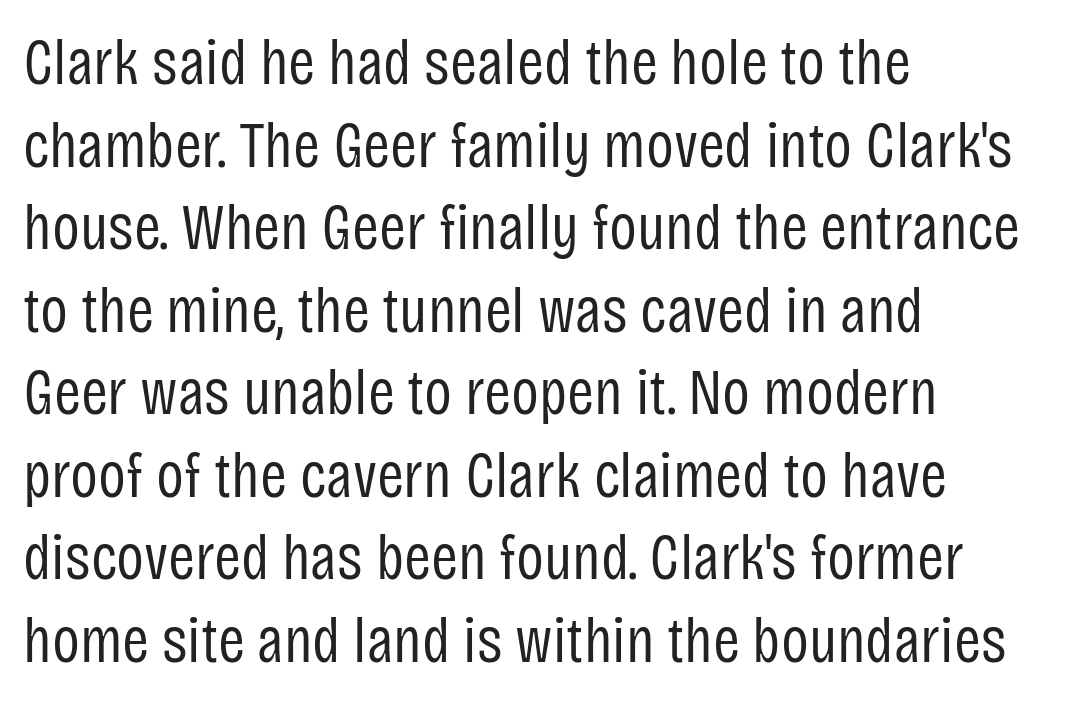
Short and long lines alike share a common starting point at left. The passage shown is typed in a proportional face where columns would drift. This is sans-serif lettering, the kind often seen on screens and signage. Students, note that the glyphs here touch the page at normal intervals. Glance below the letters and you will spot only blank space. The lettering holds an erect, upright posture throughout.
